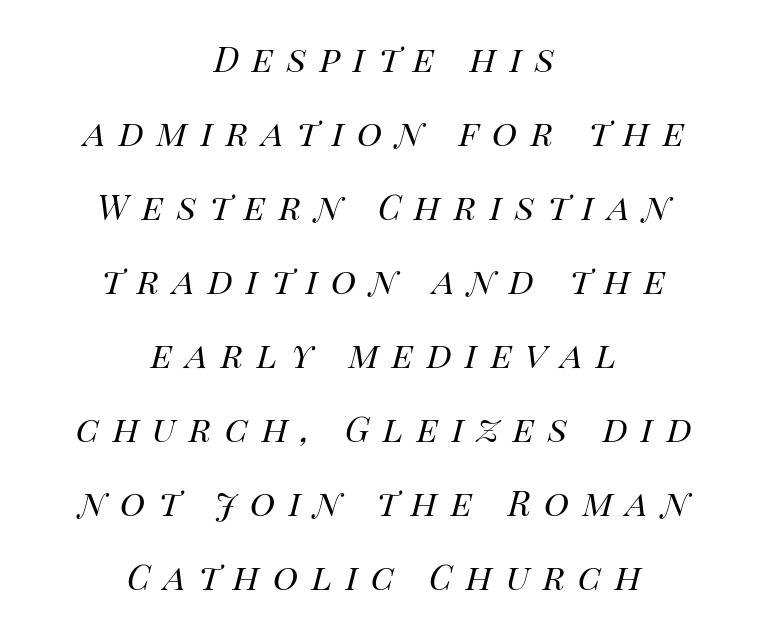
The image shows 43 px regular-weight type, italic (leaning right); set centered, line spacing 1.72x, unusually wide letter spacing (+0.31 em), not underlined; high stroke contrast and a large x-height.
